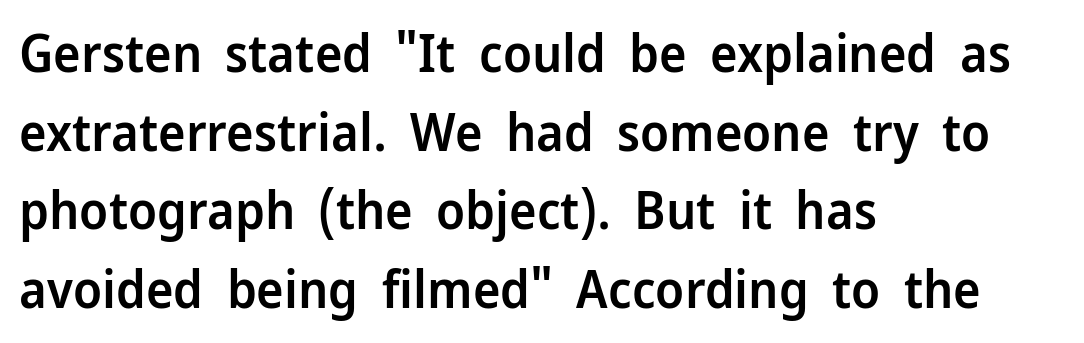
The image shows 52 px semibold sans-serif type, upright; set left-aligned, normal line spacing (1.51x), normal letter spacing, not underlined; low stroke contrast and a medium x-height.
